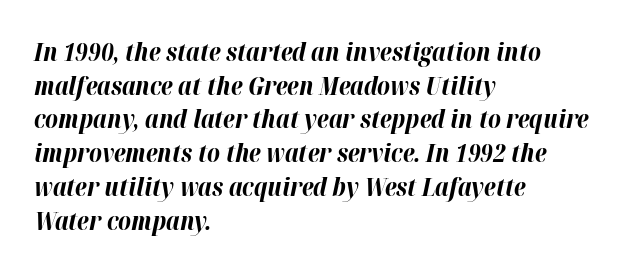
The image shows 25 px bold type, italic (leaning right); set left-aligned, normal line spacing (1.35x), normal letter spacing, not underlined.
